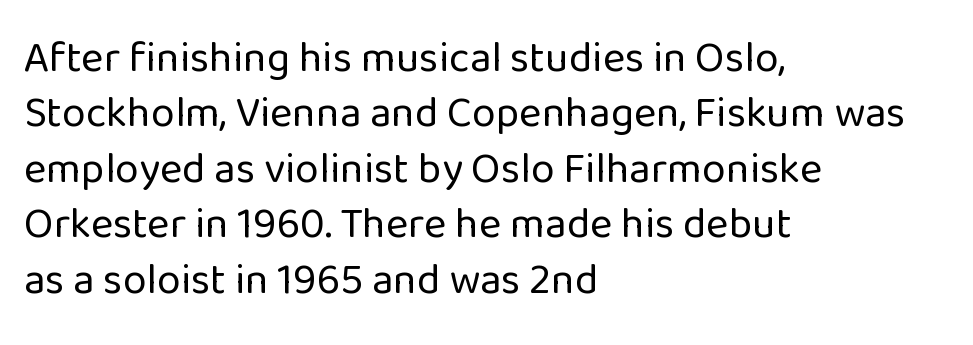
Think of a printed novel: that variable character pitch is what you see here. These lines are composed in type without serifs. Style check: upright. Words float on clear page, feet unadorned. The strokes carry an ordinary text weight at most.
